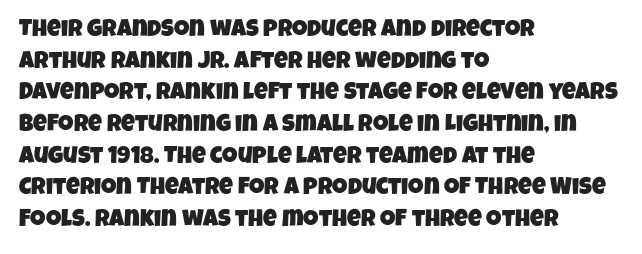
Students, observe: this is what conventionally led text looks like. Glyph-to-glyph distance matches everyday printed text. The lines are quadded left. The strip under each line holds only bare page.
